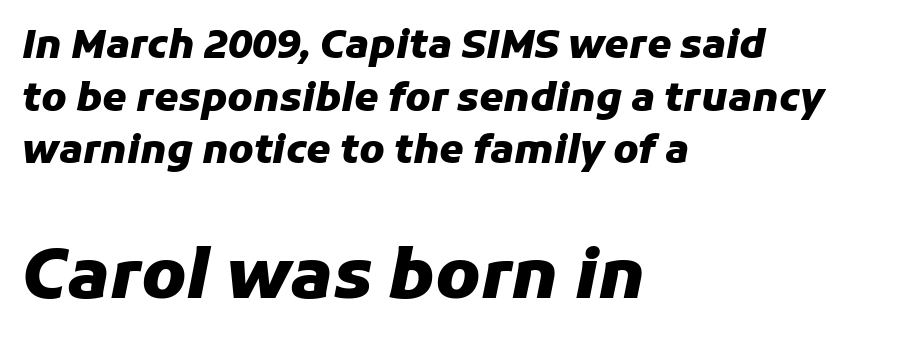
{"italic": "yes", "lean": "right", "slant_degrees": 11, "bold": "yes", "weight": "heavy", "width": "normal", "stroke_contrast": "low", "x_height": "medium", "monospaced": "no", "underline": "no", "align": "left", "line_spacing": "normal", "line_spacing_ratio": 1.35, "letter_spacing": "normal", "letter_spacing_em": 0.0, "larger_block": "second", "size_ratio": 1.77, "glyph_px": 69}
